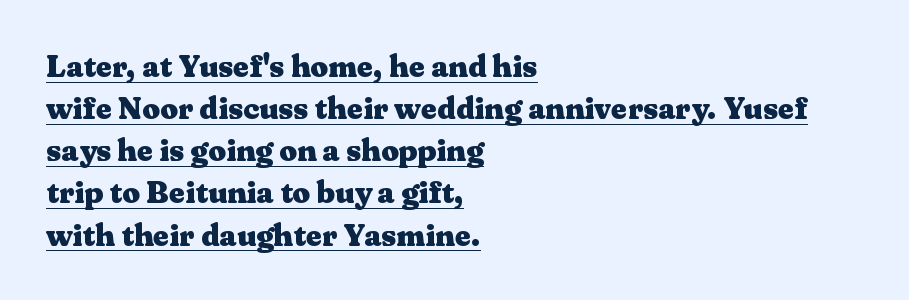
Q: Is the text bold? A: Yes.
Q: Is the text italic (slanted)? A: No, it is upright.
Q: Is the typeface a serif or a sans-serif typeface? A: Serif.
Q: Is the text underlined? A: Yes.
Q: How is the paragraph aligned? A: Left-aligned.
Q: Is the spacing between letters normal or unusually wide? A: Normal.
Q: Is the spacing between lines tight, normal or loose? A: Normal.
Q: Width (condensed, normal, or wide)? A: Wide.
Q: Stroke contrast? A: Medium.
Q: x-height? A: Medium.
Q: Monospaced? A: No.
